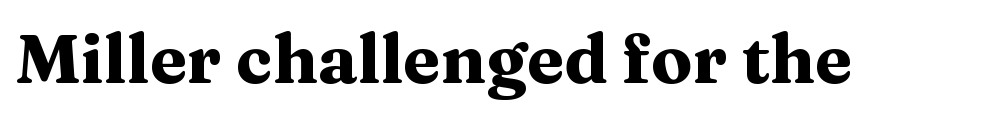
Q: Is the text bold? A: Yes.
Q: Is the text italic (slanted)? A: No, it is upright.
Q: Is the typeface a serif or a sans-serif typeface? A: Serif.
Q: Is the text underlined? A: No.
Q: Is the spacing between letters normal or unusually wide? A: Normal.
Q: Width (condensed, normal, or wide)? A: Wide.
Q: Stroke contrast? A: Medium.
Q: x-height? A: Medium.
Q: Monospaced? A: No.
